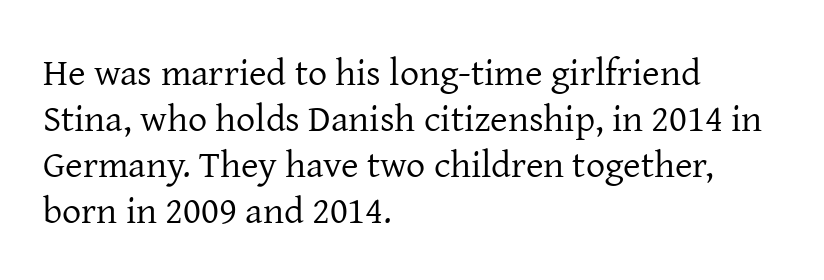
{"serif": "yes", "italic": "no", "bold": "no", "weight": "regular", "width": "normal", "stroke_contrast": "low", "x_height": "medium", "monospaced": "no", "underline": "no", "align": "left", "line_spacing_ratio": 1.21, "letter_spacing": "normal", "letter_spacing_em": 0.0, "glyph_px": 38}
